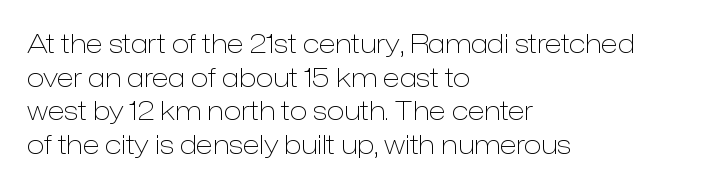
{"italic": "no", "bold": "no", "underline": "no", "align": "left", "line_spacing": "normal", "line_spacing_ratio": 1.29, "letter_spacing": "normal", "letter_spacing_em": 0.0, "glyph_px": 26}
